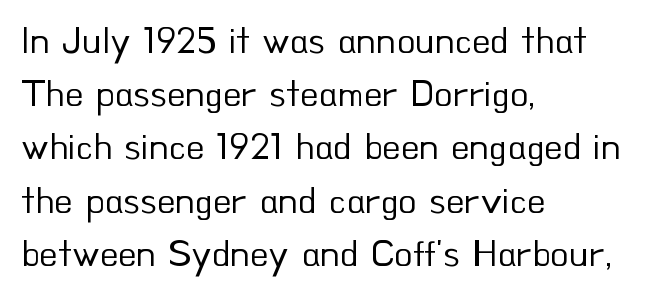
{"serif": "no", "italic": "no", "bold": "no", "weight": "regular", "width": "normal", "stroke_contrast": "low", "x_height": "small", "monospaced": "no", "underline": "no", "align": "left", "line_spacing": "normal", "line_spacing_ratio": 1.4, "letter_spacing": "normal", "letter_spacing_em": 0.0, "glyph_px": 38}
